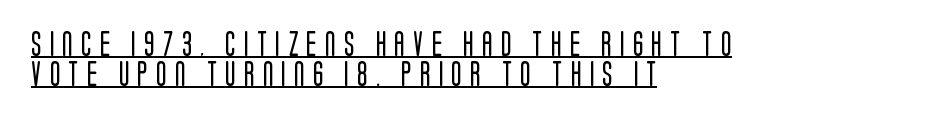
No heavy texture on the line: the type isn't bold. The glyphs are accompanied by a horizontal stroke just below them. This rendering uses left alignment, leaving the right contour irregular. Posture: vertical. Compared with typical body copy, the letter spacing here is much looser.
